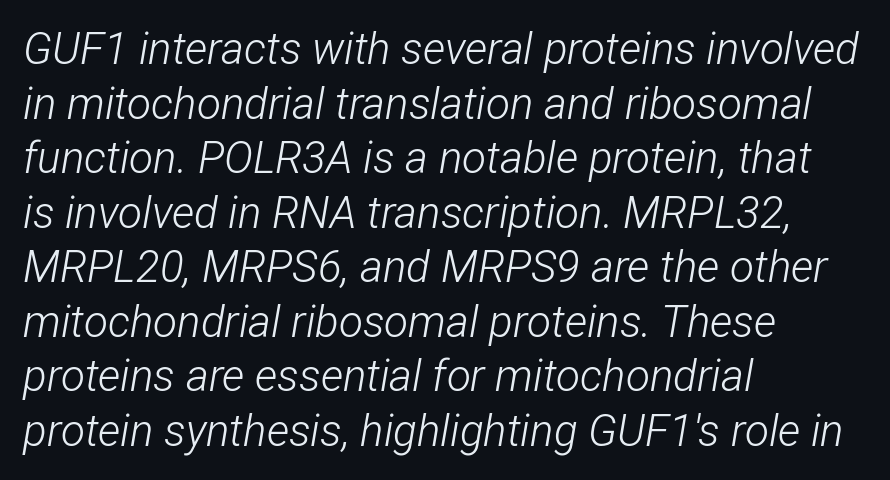
Q: Is the text bold? A: No.
Q: Is the text italic (slanted)? A: Yes, it leans right by about 12 degrees.
Q: Is the text underlined? A: No.
Q: How is the paragraph aligned? A: Left-aligned.
Q: Is the spacing between letters normal or unusually wide? A: Normal.
Q: Width (condensed, normal, or wide)? A: Condensed.
Q: Stroke contrast? A: Low.
Q: x-height? A: Medium.
Q: Monospaced? A: No.
